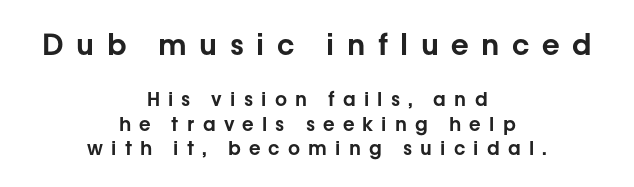
The image shows 29 px sans-serif type, upright; set centered, normal line spacing (1.28x), unusually wide letter spacing (+0.43 em), not underlined; the first (top) block is 1.53x larger; low stroke contrast and a medium x-height.
